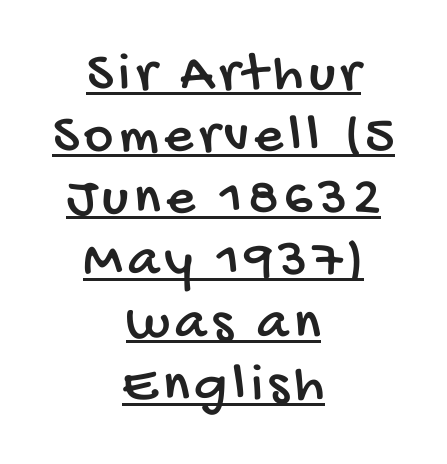
{"serif": "no", "width": "condensed", "stroke_contrast": "low", "x_height": "large", "monospaced": "no", "underline": "yes", "align": "center", "line_spacing": "tight", "line_spacing_ratio": 1.11, "glyph_px": 56}
